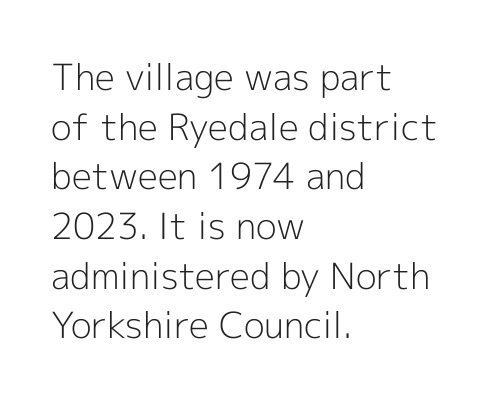
{"serif": "no", "italic": "no", "bold": "no", "weight": "light", "width": "normal", "x_height": "medium", "monospaced": "no", "underline": "no", "align": "left", "line_spacing": "normal", "line_spacing_ratio": 1.38, "letter_spacing": "normal", "letter_spacing_em": 0.0, "glyph_px": 36}
